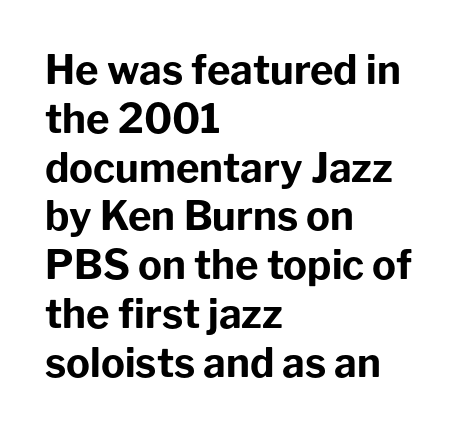
I'd call this a sans setting — the letters go barefoot. No italicization has been applied; the sample stays upright. A typesetter would call this proportional, since set widths differ per character. These lines stack with their left ends in a neat column. On the weight axis this lands at bold, roughly 700. Bare-footed words on every line.
